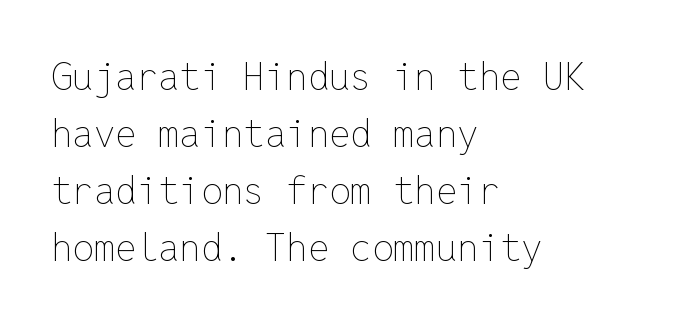
{"italic": "no", "bold": "no", "weight": "thin", "width": "normal", "stroke_contrast": "low", "x_height": "medium", "monospaced": "yes", "underline": "no", "align": "left", "line_spacing": "normal", "line_spacing_ratio": 1.5, "letter_spacing": "normal", "letter_spacing_em": 0.0, "glyph_px": 38}
